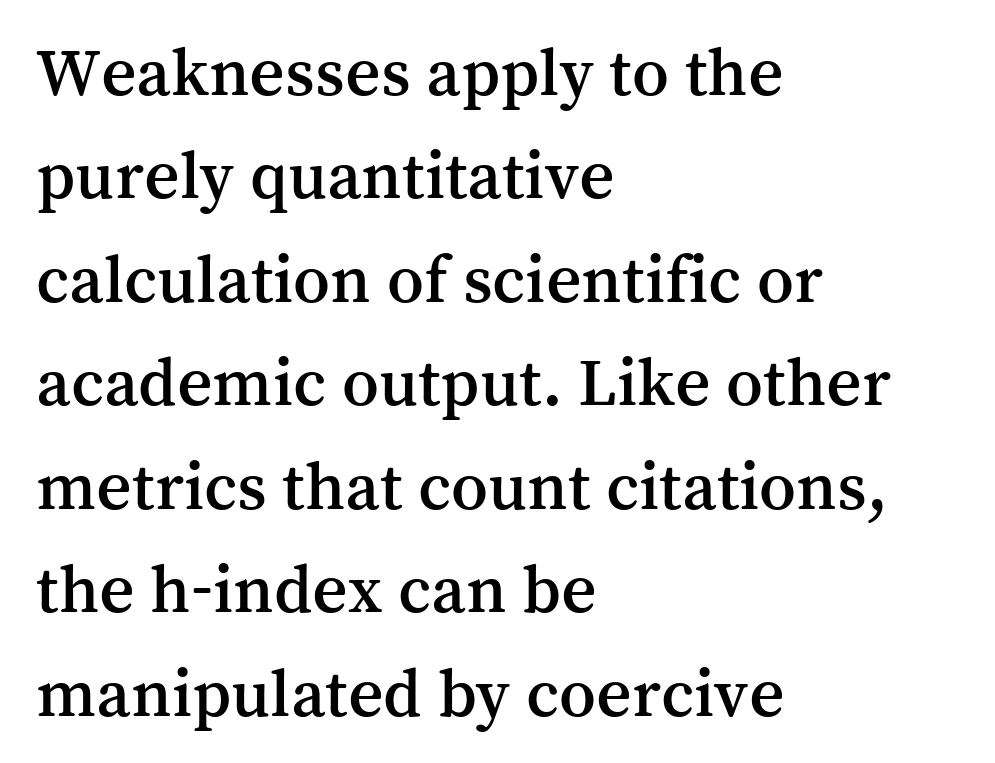
{"serif": "yes", "italic": "no", "width": "normal", "stroke_contrast": "medium", "x_height": "medium", "monospaced": "no", "underline": "no", "align": "left", "line_spacing": "normal", "line_spacing_ratio": 1.5, "letter_spacing": "normal", "letter_spacing_em": 0.0, "glyph_px": 69}
